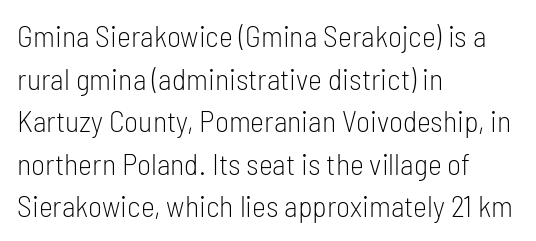
Q: Is the text bold? A: No.
Q: Is the text italic (slanted)? A: No, it is upright.
Q: Is the typeface a serif or a sans-serif typeface? A: Sans-serif.
Q: Is the text underlined? A: No.
Q: How is the paragraph aligned? A: Left-aligned.
Q: Is the spacing between letters normal or unusually wide? A: Normal.
Q: Is the spacing between lines tight, normal or loose? A: Normal.
Q: Width (condensed, normal, or wide)? A: Condensed.
Q: Stroke contrast? A: Low.
Q: x-height? A: Medium.
Q: Monospaced? A: No.
